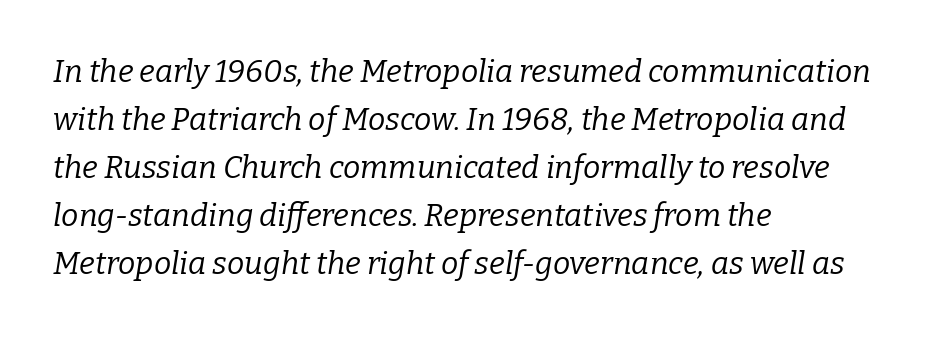
{"serif": "yes", "italic": "yes", "lean": "right", "slant_degrees": 9, "bold": "no", "weight": "regular", "width": "normal", "stroke_contrast": "low", "x_height": "medium", "monospaced": "no", "underline": "no", "align": "left", "line_spacing": "normal", "line_spacing_ratio": 1.55, "letter_spacing": "normal", "letter_spacing_em": 0.0, "glyph_px": 31}
